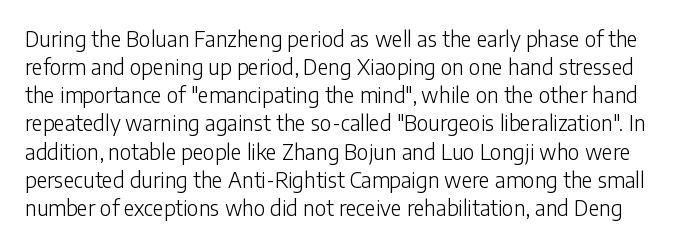
The image shows 21 px text type, upright; set normal line spacing (1.34x), normal letter spacing, not underlined.
